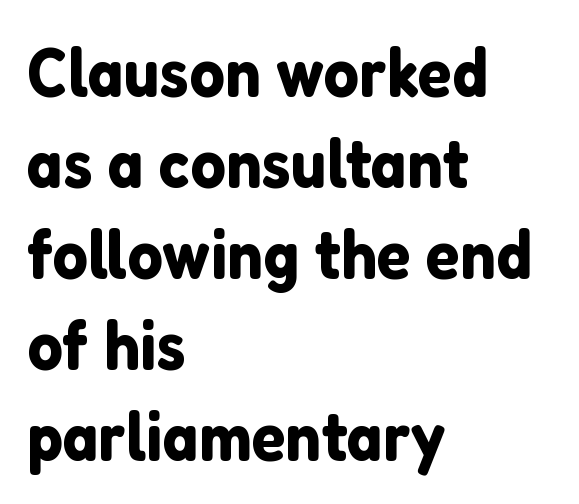
The image shows 70 px sans-serif type, upright; set left-aligned, normal line spacing (1.3x), normal letter spacing, not underlined; low stroke contrast and a medium x-height.
